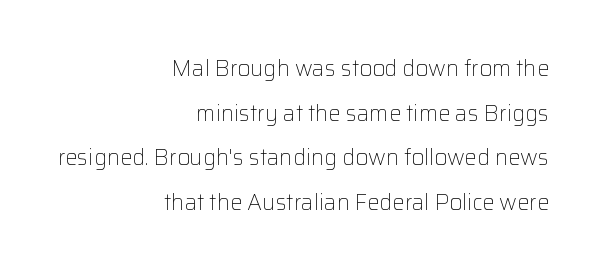
{"italic": "no", "bold": "no", "underline": "no", "align": "right", "line_spacing": "loose", "line_spacing_ratio": 2.03, "letter_spacing": "normal", "letter_spacing_em": 0.0, "glyph_px": 22}
